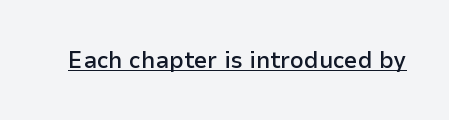
Q: Is the text bold? A: Semi-bold.
Q: Is the text italic (slanted)? A: No, it is upright.
Q: Is the text underlined? A: Yes.
Q: Is the spacing between letters normal or unusually wide? A: Normal.
